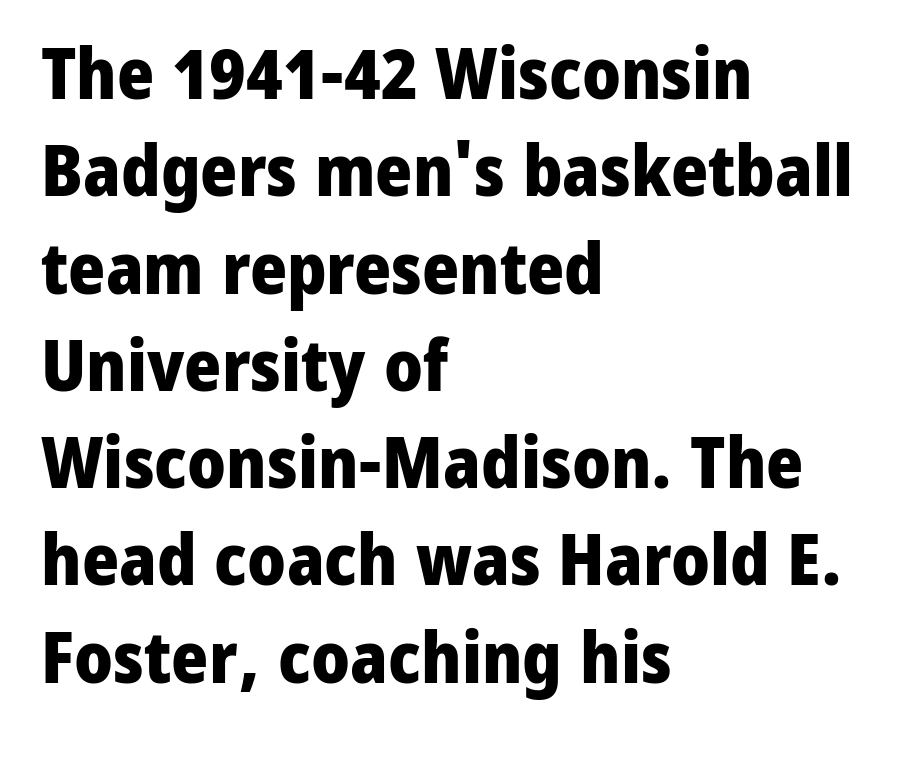
A typesetter would call this zero additional tracking. Heft: maximum for text — a bold. This is the regular roman posture of the typeface. The specimen omits any rule beneath the text block's lines.
